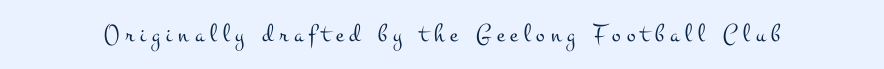
A typesetter would call this heavily tracked-out type. The font sits on the lighter half of the weight spectrum, regular included. Check the space under the baseline: it is left empty.
